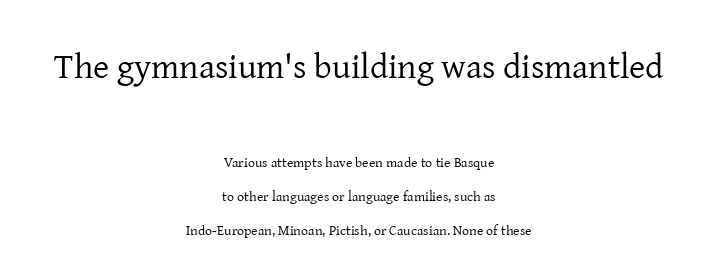
Q: Is the text bold? A: No.
Q: Is the text italic (slanted)? A: No, it is upright.
Q: Is the typeface a serif or a sans-serif typeface? A: Serif.
Q: Is the text underlined? A: No.
Q: How is the paragraph aligned? A: Centered.
Q: Is the spacing between letters normal or unusually wide? A: Normal.
Q: Is the spacing between lines tight, normal or loose? A: Loose.
Q: Which block of text is set in a larger size, the first (top) or the second (bottom)? A: The first (top) one.
Q: Width (condensed, normal, or wide)? A: Normal.
Q: Stroke contrast? A: Low.
Q: x-height? A: Medium.
Q: Monospaced? A: No.
